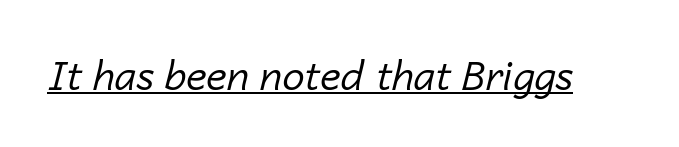
Q: Is the text bold? A: No.
Q: Is the text italic (slanted)? A: Yes, it leans right by about 14 degrees.
Q: Is the text underlined? A: Yes.
Q: Is the spacing between letters normal or unusually wide? A: Normal.
Q: Width (condensed, normal, or wide)? A: Normal.
Q: Stroke contrast? A: Low.
Q: x-height? A: Medium.
Q: Monospaced? A: No.
